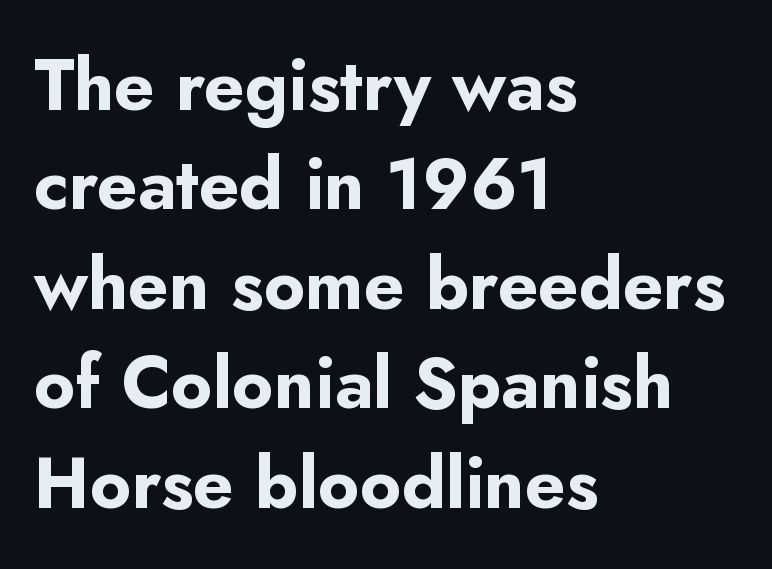
The image shows 71 px bold sans-serif type, upright; set left-aligned, normal line spacing (1.4x), normal letter spacing, not underlined; low stroke contrast and a small x-height.
